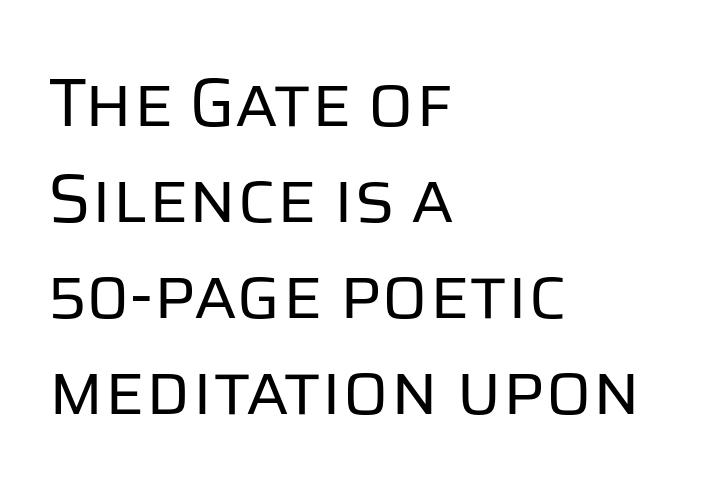
The image shows 68 px regular-weight sans-serif type, upright; set left-aligned, normal line spacing (1.41x), normal letter spacing, not underlined; low stroke contrast and a large x-height.
